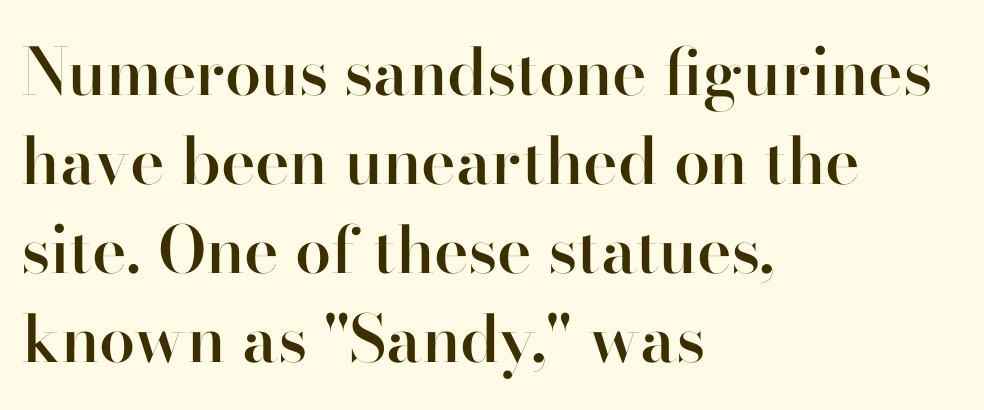
Q: Is the text bold? A: Semi-bold.
Q: Is the text italic (slanted)? A: No, it is upright.
Q: Is the typeface a serif or a sans-serif typeface? A: Sans-serif.
Q: Is the text underlined? A: No.
Q: How is the paragraph aligned? A: Left-aligned.
Q: Is the spacing between letters normal or unusually wide? A: Normal.
Q: Is the spacing between lines tight, normal or loose? A: Normal.
Q: Width (condensed, normal, or wide)? A: Normal.
Q: Stroke contrast? A: High.
Q: x-height? A: Small.
Q: Monospaced? A: No.
